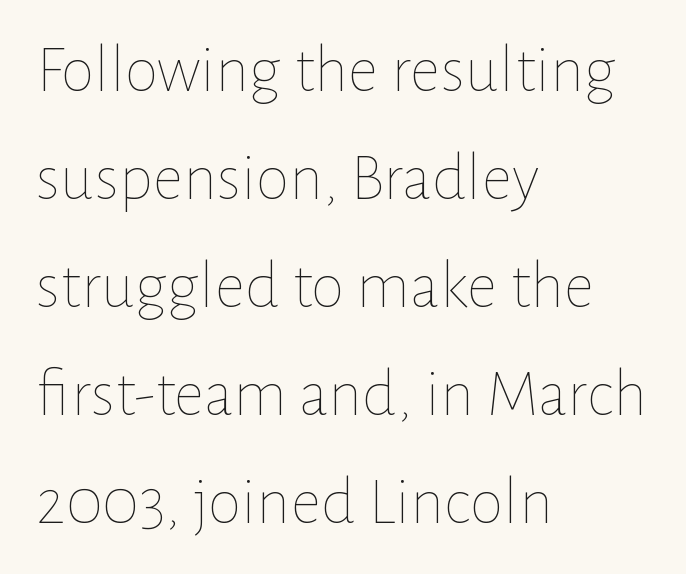
Q: Is the text bold? A: No.
Q: Is the text italic (slanted)? A: No, it is upright.
Q: Is the text underlined? A: No.
Q: How is the paragraph aligned? A: Left-aligned.
Q: Is the spacing between letters normal or unusually wide? A: Normal.
Q: Is the spacing between lines tight, normal or loose? A: Normal.
Q: Width (condensed, normal, or wide)? A: Normal.
Q: Stroke contrast? A: Low.
Q: x-height? A: Medium.
Q: Monospaced? A: No.
